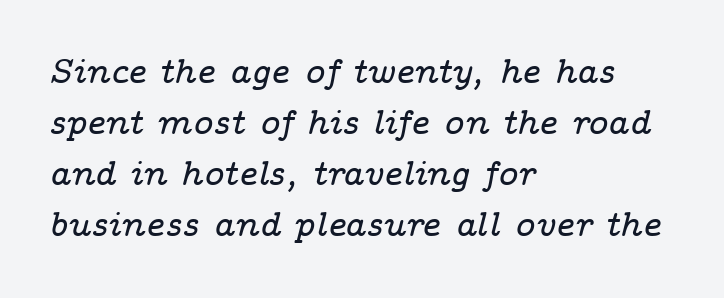
{"serif": "yes", "italic": "yes", "lean": "right", "slant_degrees": 14, "width": "wide", "stroke_contrast": "low", "x_height": "medium", "monospaced": "no", "underline": "no", "align": "left", "line_spacing": "normal", "line_spacing_ratio": 1.5, "letter_spacing": "normal", "letter_spacing_em": 0.0, "glyph_px": 34}
